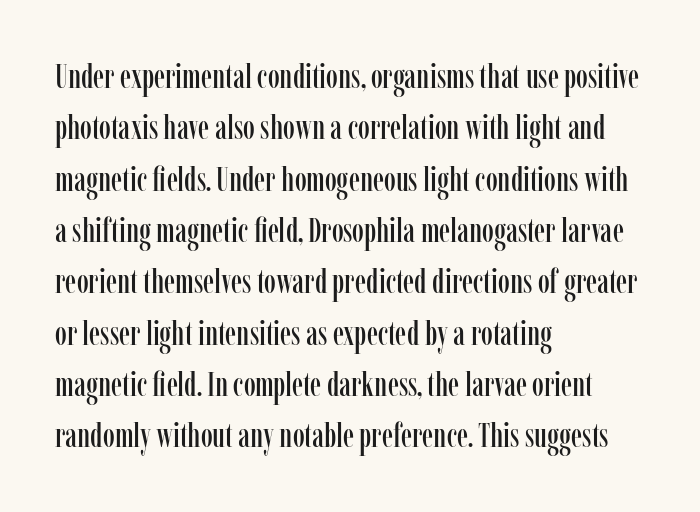
Short note: letters normally spaced. The face used here is proportionally spaced, like ordinary book or web type. In CSS terms this would be text-align: left. A normal amount of white space separates one row of letters from the next. The letters stand upright; this is a roman face. Regarding serifs, this sample has them.
